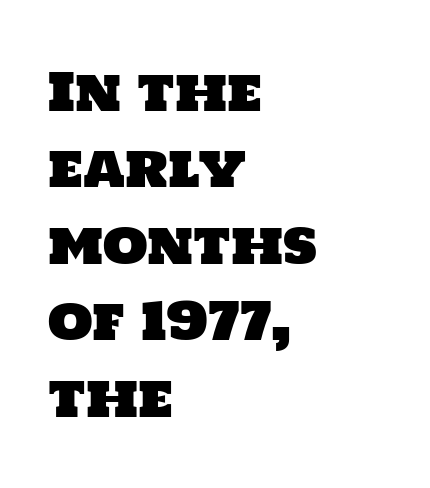
You could not count columns in this text — the font is proportionally spaced. The lines sit at an ordinary, default distance from one another. Does extra space separate the letters? No, they use regular spacing. Glance below the letters and you will spot only blank space. All the whitespace from short lines collects on the right.
